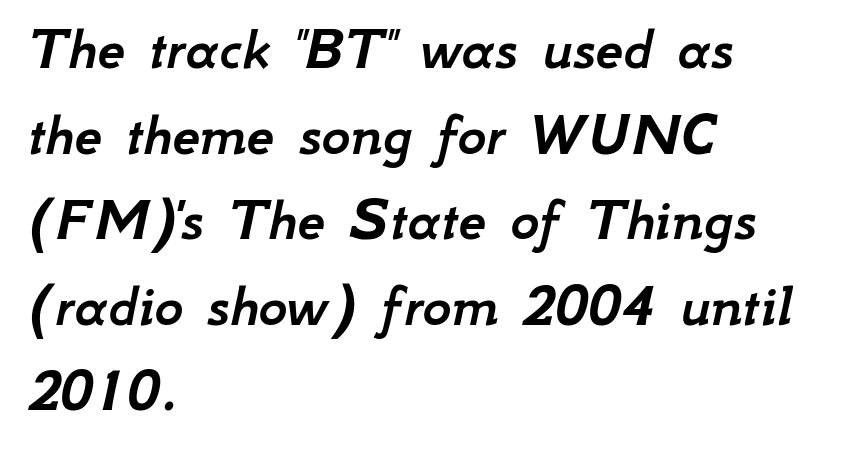
Q: Is the text italic (slanted)? A: Yes, it leans right by about 12 degrees.
Q: Is the text underlined? A: No.
Q: How is the paragraph aligned? A: Left-aligned.
Q: Is the spacing between letters normal or unusually wide? A: Normal.
Q: Is the spacing between lines tight, normal or loose? A: Normal.
Q: Width (condensed, normal, or wide)? A: Normal.
Q: Stroke contrast? A: Low.
Q: x-height? A: Small.
Q: Monospaced? A: No.
